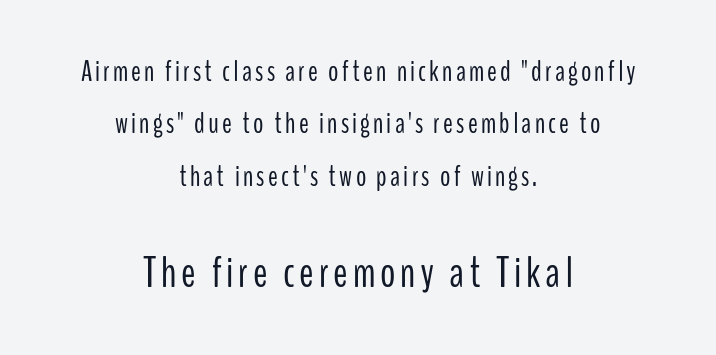
A centered setting, common on invitations and titles, is used for this passage. Varying glyph widths throughout — classic text-font behaviour. In this sample the second text group is rendered at the bigger scale. Nothing sits at the stroke ends, so this counts as sans-serif. No heavy texture on the line: the type isn't bold.
